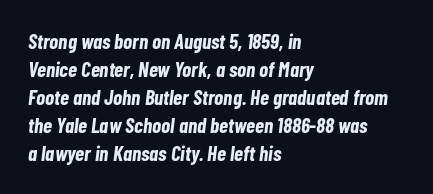
Reading down the column, the eye jumps a familiar distance to each next line. The space directly below the letters is spotless. The rendering keeps characters at their native spacing. The letters are slanted; this is an italic face. Thick stems and heavy bowls — unmistakably bold.
